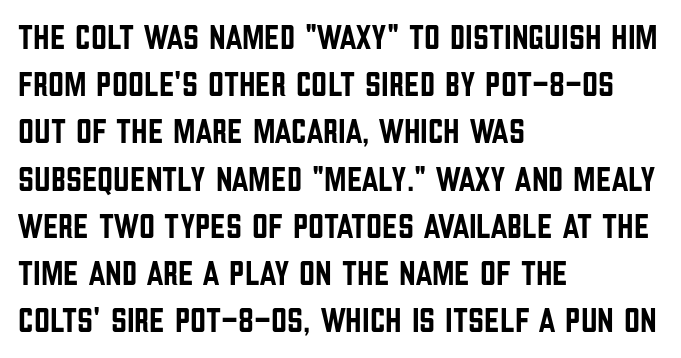
Q: Is the text italic (slanted)? A: No, it is upright.
Q: Is the typeface a serif or a sans-serif typeface? A: Sans-serif.
Q: Is the text underlined? A: No.
Q: How is the paragraph aligned? A: Left-aligned.
Q: Is the spacing between letters normal or unusually wide? A: Normal.
Q: Is the spacing between lines tight, normal or loose? A: Normal.
Q: Width (condensed, normal, or wide)? A: Condensed.
Q: Stroke contrast? A: Low.
Q: x-height? A: Large.
Q: Monospaced? A: No.
